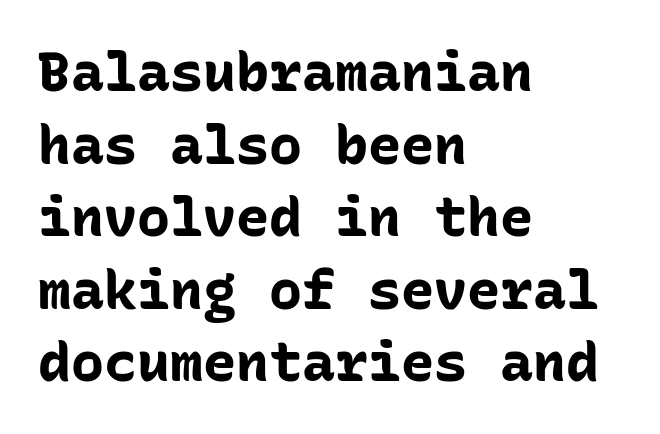
Q: Is the text bold? A: Yes.
Q: Is the text italic (slanted)? A: No, it is upright.
Q: Is the typeface a serif or a sans-serif typeface? A: Sans-serif.
Q: Is the text underlined? A: No.
Q: How is the paragraph aligned? A: Left-aligned.
Q: Is the spacing between letters normal or unusually wide? A: Normal.
Q: Is the spacing between lines tight, normal or loose? A: Normal.
Q: Width (condensed, normal, or wide)? A: Normal.
Q: Stroke contrast? A: Low.
Q: x-height? A: Medium.
Q: Monospaced? A: Yes.
